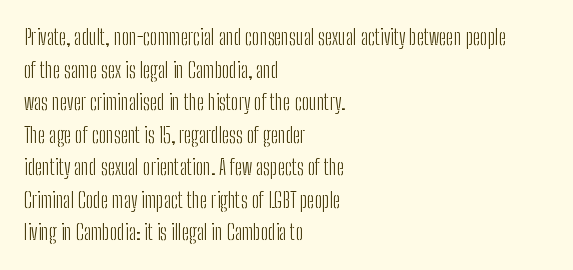
The axis of the letterforms is exactly vertical. Here the glyphs are tracked normally, forming tight word shapes. Descenders hang freely into open space. Line beginnings align vertically; line endings do not. The rows are spaced the way most documents space them.
